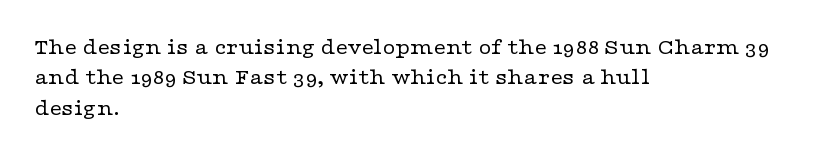
{"italic": "no", "bold": "no", "underline": "no", "align": "left", "line_spacing": "normal", "line_spacing_ratio": 1.38, "letter_spacing": "normal", "letter_spacing_em": 0.0, "glyph_px": 22}
